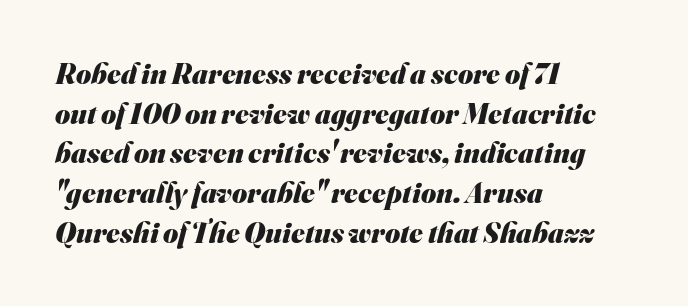
Q: Is the text bold? A: Yes.
Q: Is the typeface a serif or a sans-serif typeface? A: Sans-serif.
Q: Is the text underlined? A: No.
Q: How is the paragraph aligned? A: Left-aligned.
Q: Is the spacing between letters normal or unusually wide? A: Normal.
Q: Is the spacing between lines tight, normal or loose? A: Normal.
Q: Width (condensed, normal, or wide)? A: Normal.
Q: Stroke contrast? A: Medium.
Q: x-height? A: Small.
Q: Monospaced? A: No.
